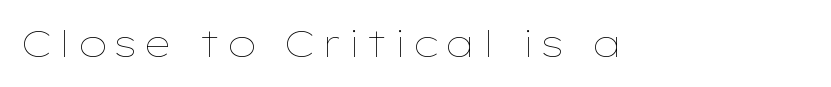
Every stem runs plumb, perpendicular to the baseline. The passage shown is typed in a proportional face where columns would drift. Ink coverage per letter is moderate at most. The glyphs are unaccompanied by any horizontal stroke below them.
